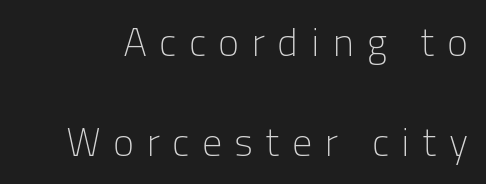
The image shows 40 px light sans-serif type, upright; set loose line spacing (2.49x), unusually wide letter spacing (+0.3 em), not underlined; low stroke contrast and a medium x-height.
